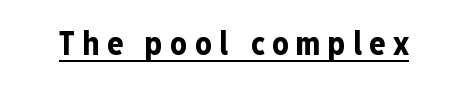
Do the characters align in a grid? No, the font is proportional. This is heavy type, rendered in bold. Type style note: lacks serifs. There is plenty of visible air inserted between adjacent glyphs.
